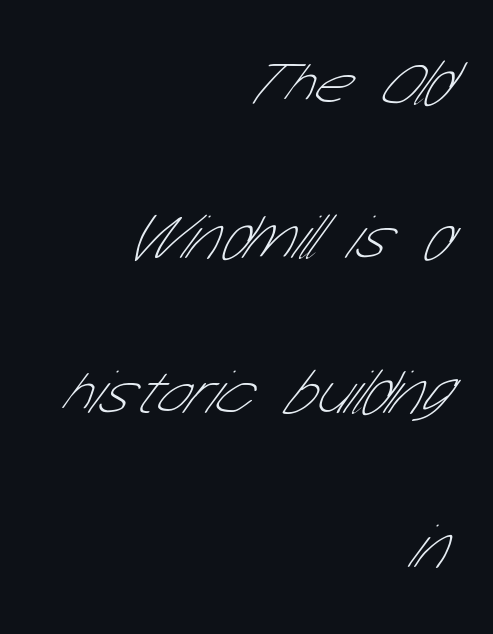
Q: Is the text bold? A: No.
Q: Is the typeface a serif or a sans-serif typeface? A: Sans-serif.
Q: Is the text underlined? A: No.
Q: How is the paragraph aligned? A: Right-aligned.
Q: Is the spacing between letters normal or unusually wide? A: Normal.
Q: Is the spacing between lines tight, normal or loose? A: Loose.
Q: Width (condensed, normal, or wide)? A: Condensed.
Q: Stroke contrast? A: Low.
Q: x-height? A: Medium.
Q: Monospaced? A: No.
